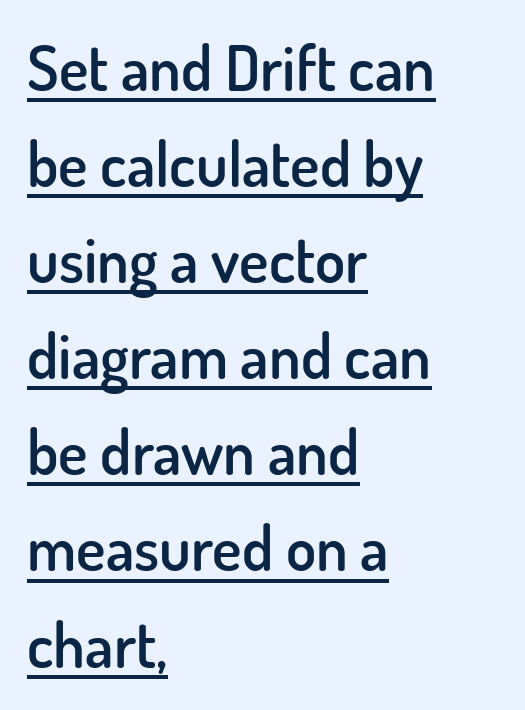
{"serif": "no", "italic": "no", "bold": "semi", "weight": "semibold", "width": "normal", "stroke_contrast": "low", "x_height": "small", "monospaced": "no", "underline": "yes", "align": "left", "line_spacing": "normal", "line_spacing_ratio": 1.55, "letter_spacing": "normal", "letter_spacing_em": 0.0, "glyph_px": 62}
